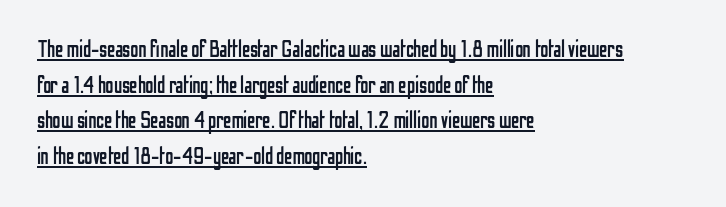
Q: Is the text bold? A: No.
Q: Is the text italic (slanted)? A: No, it is upright.
Q: Is the text underlined? A: Yes.
Q: How is the paragraph aligned? A: Left-aligned.
Q: Is the spacing between letters normal or unusually wide? A: Normal.
Q: Is the spacing between lines tight, normal or loose? A: Normal.
